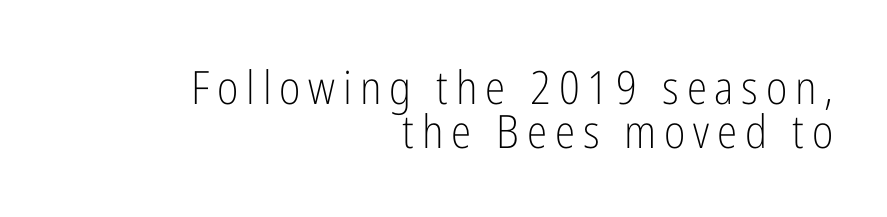
Q: Is the text bold? A: No.
Q: Is the text italic (slanted)? A: No, it is upright.
Q: Is the typeface a serif or a sans-serif typeface? A: Sans-serif.
Q: Is the text underlined? A: No.
Q: How is the paragraph aligned? A: Right-aligned.
Q: Is the spacing between lines tight, normal or loose? A: Tight.
Q: Width (condensed, normal, or wide)? A: Condensed.
Q: Stroke contrast? A: Low.
Q: x-height? A: Medium.
Q: Monospaced? A: No.
